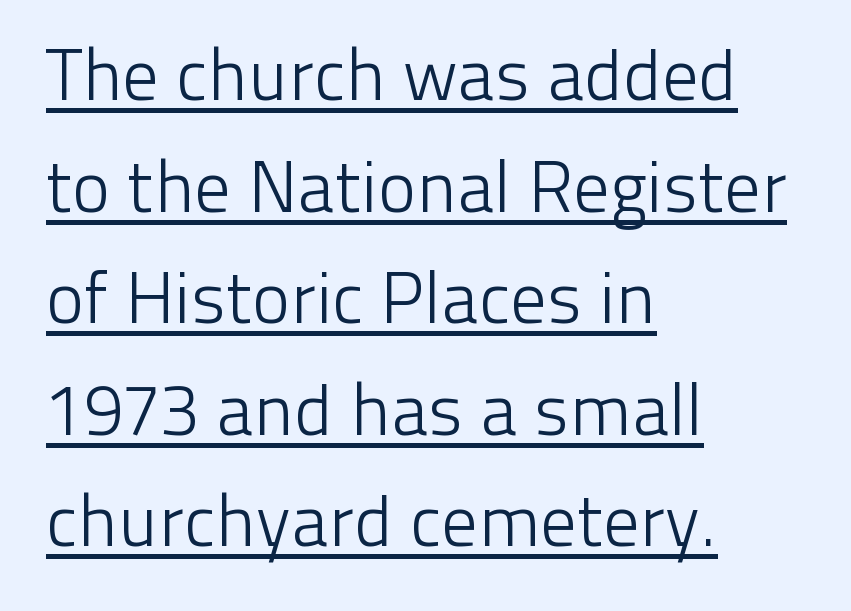
Q: Is the text bold? A: No.
Q: Is the text italic (slanted)? A: No, it is upright.
Q: Is the typeface a serif or a sans-serif typeface? A: Sans-serif.
Q: Is the text underlined? A: Yes.
Q: How is the paragraph aligned? A: Left-aligned.
Q: Is the spacing between letters normal or unusually wide? A: Normal.
Q: Is the spacing between lines tight, normal or loose? A: Normal.
Q: Width (condensed, normal, or wide)? A: Normal.
Q: Stroke contrast? A: Low.
Q: x-height? A: Medium.
Q: Monospaced? A: No.
